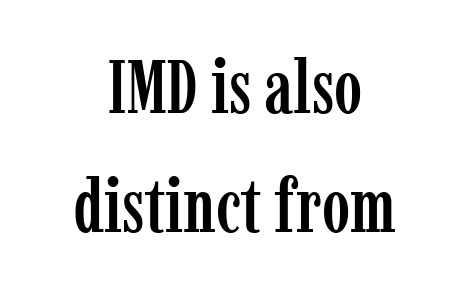
Vertical spacing — default. This sample is center-justified, so both line endings float freely. Is the letter spacing exaggerated? No — it looks like the ordinary default. Plain, unruled lines of type. Posture: upright roman. Type style note: has serifs.
